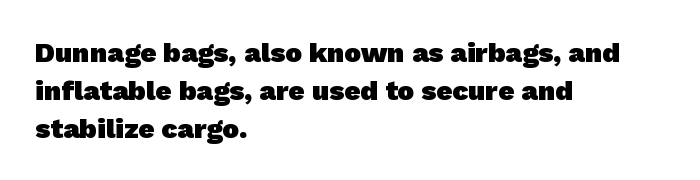
The lines in this sample share a left origin and differ only in where they stop. Each letter keeps its own natural width here, so spacing adapts to shape. Students, this is bold: see how much ink each stroke carries. Underline: absent. The rendering shows plain stroke endings on the letterforms — a sans-serif design. No extra tracking has been applied to these lines.
